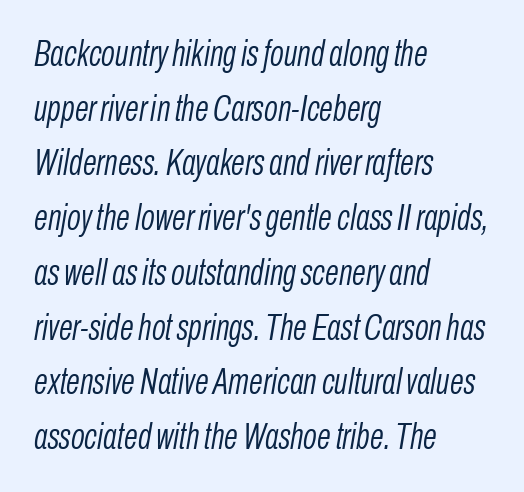
{"italic": "yes", "lean": "right", "slant_degrees": 10, "bold": "no", "weight": "light", "width": "condensed", "stroke_contrast": "low", "x_height": "medium", "monospaced": "no", "underline": "no", "align": "left", "line_spacing": "normal", "line_spacing_ratio": 1.52, "letter_spacing": "normal", "letter_spacing_em": 0.0, "glyph_px": 36}
